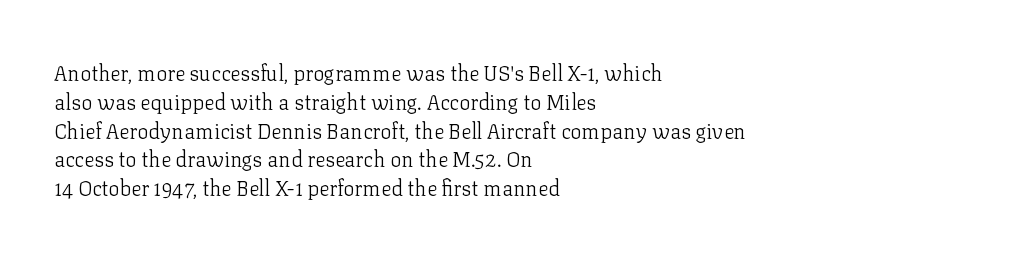
Q: Is the text bold? A: No.
Q: Is the text italic (slanted)? A: No, it is upright.
Q: Is the text underlined? A: No.
Q: How is the paragraph aligned? A: Left-aligned.
Q: Is the spacing between letters normal or unusually wide? A: Normal.
Q: Is the spacing between lines tight, normal or loose? A: Normal.
